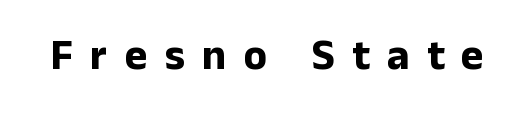
{"serif": "no", "italic": "no", "bold": "yes", "weight": "bold", "width": "normal", "stroke_contrast": "low", "x_height": "medium", "monospaced": "no", "underline": "no", "letter_spacing": "wide", "letter_spacing_em": 0.4, "glyph_px": 43}
